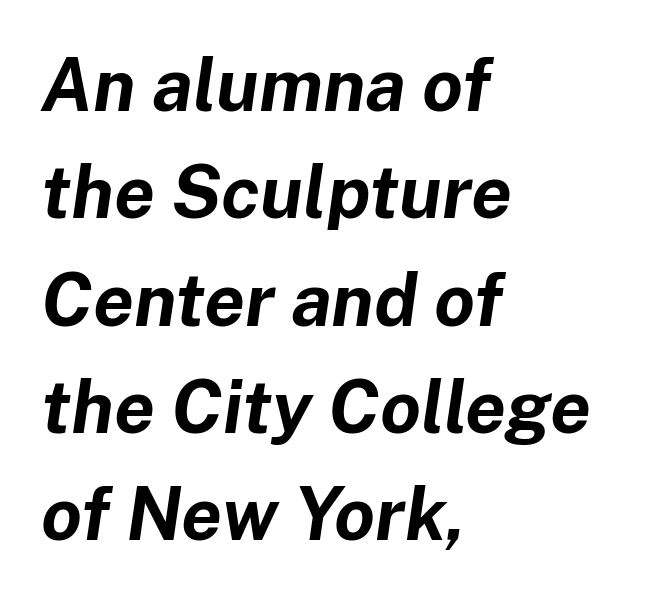
The horizontal fit of the characters is conventional and even. One-word summary of the alignment: left. The text carries the slant typical of an italic or oblique font. Each letter keeps its own natural width here, so spacing adapts to shape.
